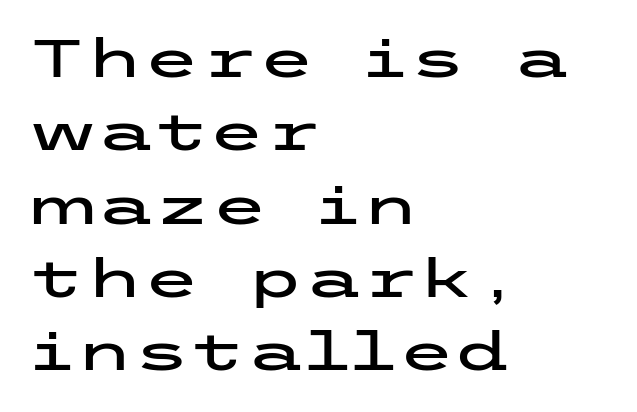
Q: Is the text italic (slanted)? A: No, it is upright.
Q: Is the typeface a serif or a sans-serif typeface? A: Sans-serif.
Q: Is the text underlined? A: No.
Q: How is the paragraph aligned? A: Left-aligned.
Q: Is the spacing between letters normal or unusually wide? A: Normal.
Q: Is the spacing between lines tight, normal or loose? A: Normal.
Q: Width (condensed, normal, or wide)? A: Wide.
Q: Stroke contrast? A: Low.
Q: x-height? A: Medium.
